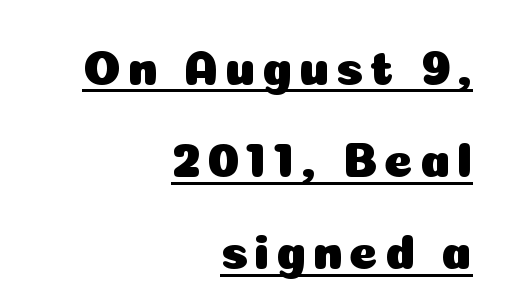
Italic? Not at all — the glyphs are vertical. Looks like regular typesetting: each glyph gets only the width it needs. The typesetter chose a ragged-left arrangement here. The typesetter has applied underlining to the passage shown. Serifs: no, the terminals of the letterforms are clean.
